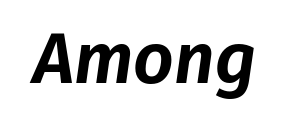
Tall strokes in this sample are angled rather than plumb. The strip under each line holds only bare page. The passage shown is typed in a proportional face where columns would drift. The letters sit at their default tracking, neither squeezed nor spread.
